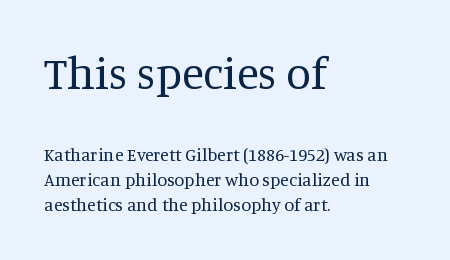
{"serif": "yes", "italic": "no", "bold": "no", "weight": "regular", "width": "normal", "stroke_contrast": "medium", "x_height": "large", "monospaced": "no", "underline": "no", "align": "left", "line_spacing": "normal", "line_spacing_ratio": 1.39, "letter_spacing": "normal", "letter_spacing_em": 0.0, "larger_block": "first", "size_ratio": 2.5, "glyph_px": 45}
